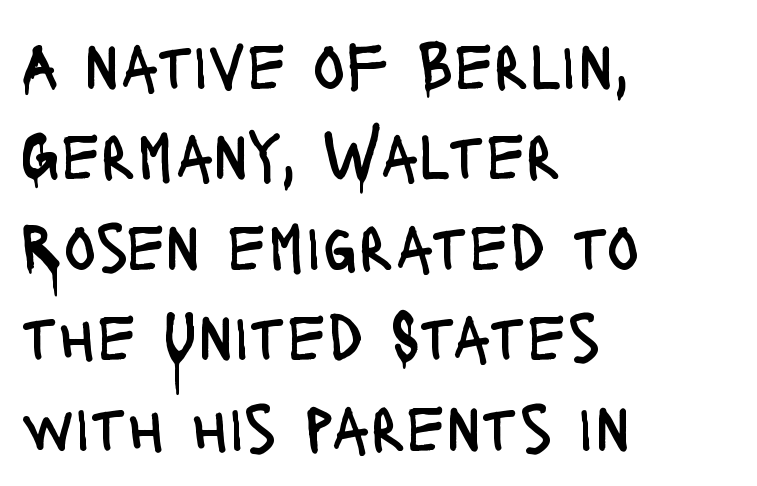
{"serif": "no", "italic": "no", "bold": "no", "weight": "regular", "width": "condensed", "stroke_contrast": "low", "x_height": "large", "monospaced": "no", "underline": "no", "align": "left", "line_spacing": "normal", "line_spacing_ratio": 1.33, "letter_spacing": "normal", "letter_spacing_em": 0.0, "glyph_px": 68}
